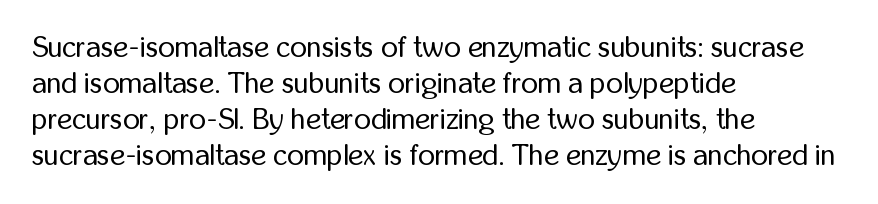
{"serif": "no", "italic": "no", "bold": "no", "weight": "regular", "width": "condensed", "stroke_contrast": "low", "x_height": "medium", "monospaced": "no", "underline": "no", "align": "left", "line_spacing_ratio": 1.24, "letter_spacing": "normal", "letter_spacing_em": 0.0, "glyph_px": 29}
